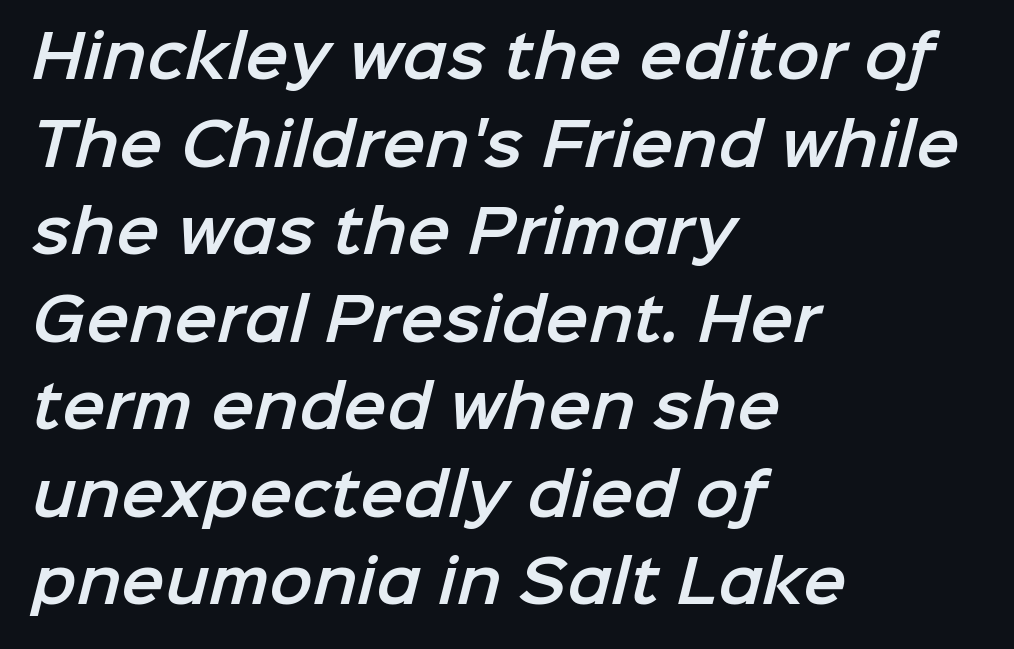
The setting favours the left margin, as ordinary paragraphs usually do. The horizontal fit of the characters is conventional and even. This sample has the flowing, uneven cadence of proportional lettering. Look at the bottom of the vertical strokes: they stop flat, with no serifs.
